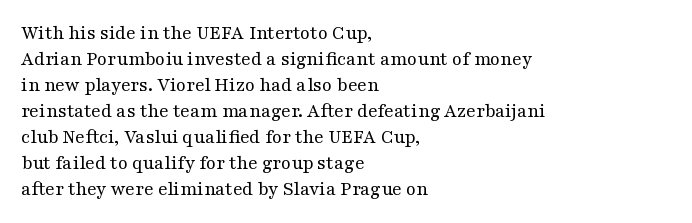
Q: Is the text bold? A: No.
Q: Is the text italic (slanted)? A: No, it is upright.
Q: Is the text underlined? A: No.
Q: How is the paragraph aligned? A: Left-aligned.
Q: Is the spacing between letters normal or unusually wide? A: Normal.
Q: Is the spacing between lines tight, normal or loose? A: Normal.
